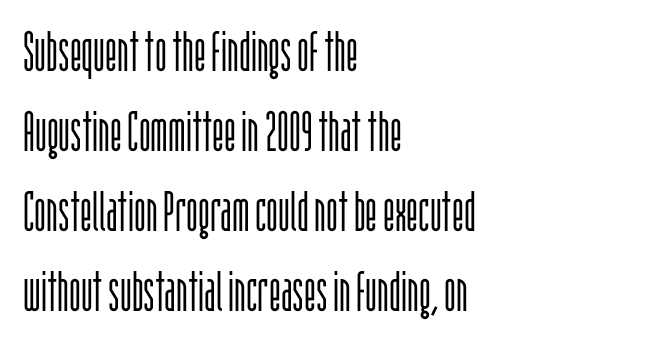
The face used here is rendered with its standard letterfit. The words here are not underlined. Unbolded letterforms with no extra heft. Posture: straight, roman, zero tilt. Short and long lines alike share a common starting point at left.
